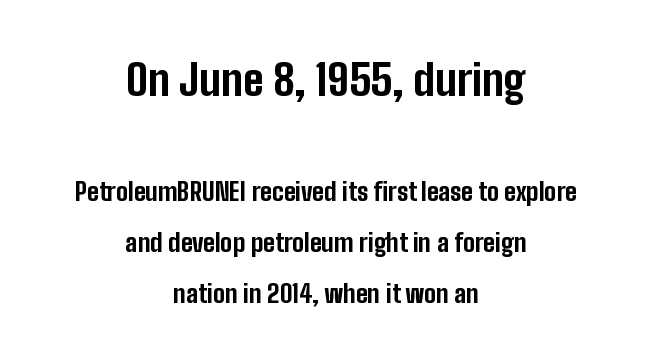
Looks like regular typesetting: each glyph gets only the width it needs. Beneath every word, the page is bare. Is the letter spacing exaggerated? No — it looks like the ordinary default. Observe the absence of serifs on each vertical stroke in this sample. The typesetter chose a symmetrical, centered arrangement here. Notice how thick the strokes are: this is what a full bold looks like.
